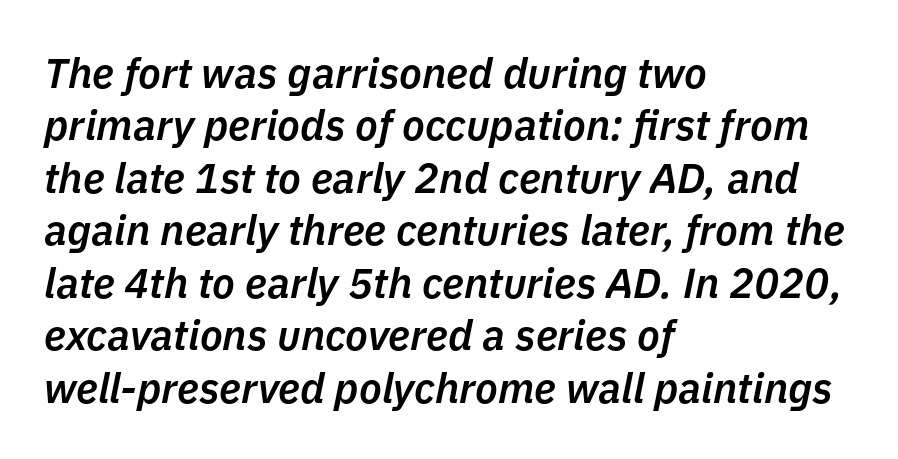
Q: Is the text bold? A: Semi-bold.
Q: Is the text italic (slanted)? A: Yes, it leans right by about 11 degrees.
Q: Is the text underlined? A: No.
Q: How is the paragraph aligned? A: Left-aligned.
Q: Is the spacing between letters normal or unusually wide? A: Normal.
Q: Is the spacing between lines tight, normal or loose? A: Normal.
Q: Width (condensed, normal, or wide)? A: Normal.
Q: Stroke contrast? A: Low.
Q: x-height? A: Medium.
Q: Monospaced? A: No.
